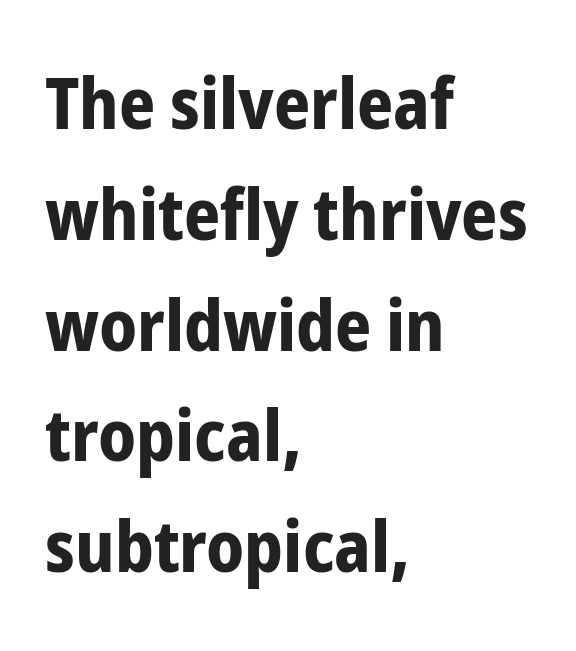
Q: Is the text bold? A: Yes.
Q: Is the text italic (slanted)? A: No, it is upright.
Q: Is the typeface a serif or a sans-serif typeface? A: Sans-serif.
Q: Is the text underlined? A: No.
Q: How is the paragraph aligned? A: Left-aligned.
Q: Is the spacing between letters normal or unusually wide? A: Normal.
Q: Is the spacing between lines tight, normal or loose? A: Normal.
Q: Width (condensed, normal, or wide)? A: Condensed.
Q: Stroke contrast? A: Low.
Q: x-height? A: Medium.
Q: Monospaced? A: No.
